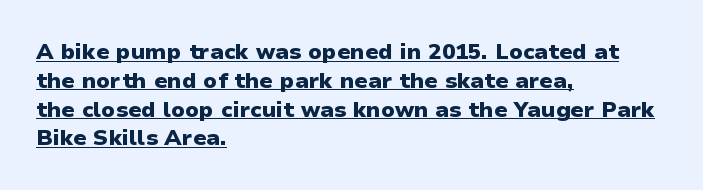
Q: Is the text bold? A: Yes.
Q: Is the text italic (slanted)? A: No, it is upright.
Q: Is the text underlined? A: Yes.
Q: How is the paragraph aligned? A: Left-aligned.
Q: Is the spacing between letters normal or unusually wide? A: Normal.
Q: Is the spacing between lines tight, normal or loose? A: Normal.
